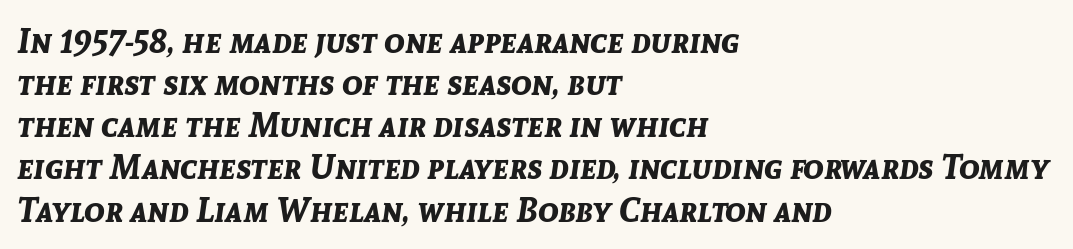
Q: Is the text bold? A: Yes.
Q: Is the text italic (slanted)? A: Yes, it leans right by about 8 degrees.
Q: Is the text underlined? A: No.
Q: How is the paragraph aligned? A: Left-aligned.
Q: Is the spacing between letters normal or unusually wide? A: Normal.
Q: Width (condensed, normal, or wide)? A: Normal.
Q: Stroke contrast? A: Low.
Q: x-height? A: Medium.
Q: Monospaced? A: No.
